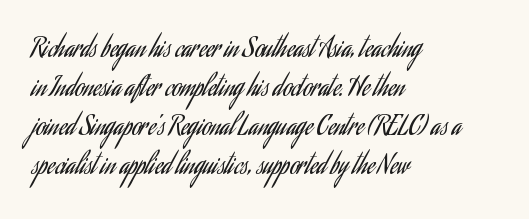
The image shows 25 px text type; set left-aligned, normal line spacing (1.56x), normal letter spacing, not underlined.
